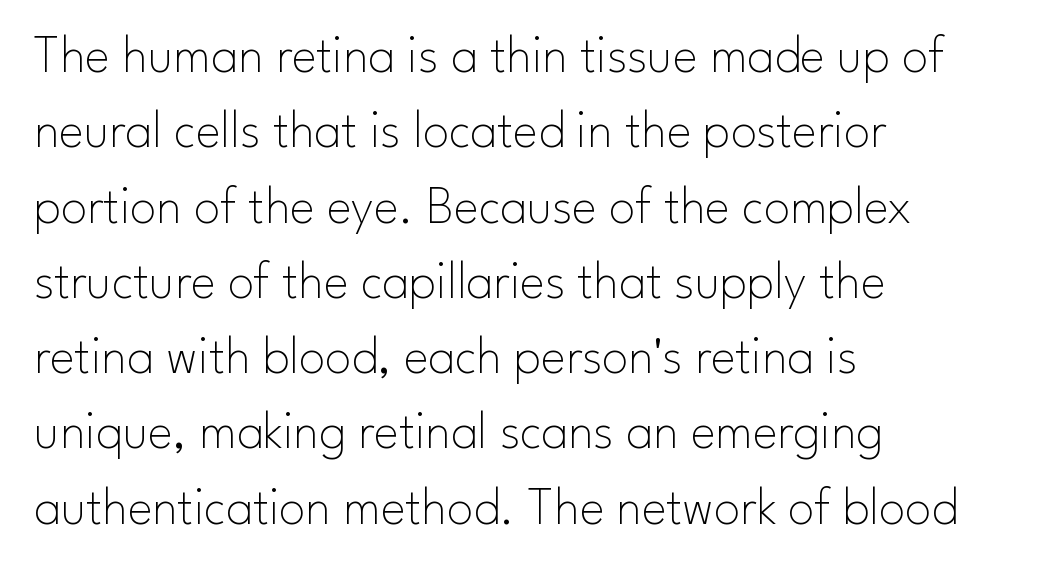
Horizontally, the lines are justified to the leading edge only. The typography opts for an upright posture over an oblique one. Nothing unusual about the tracking: characters are spaced as the font intends. The weight would be labelled regular, book, light, or lighter still. Nope, no serifs anywhere on these letters. Proportional: the letters do not fall into vertical columns.
